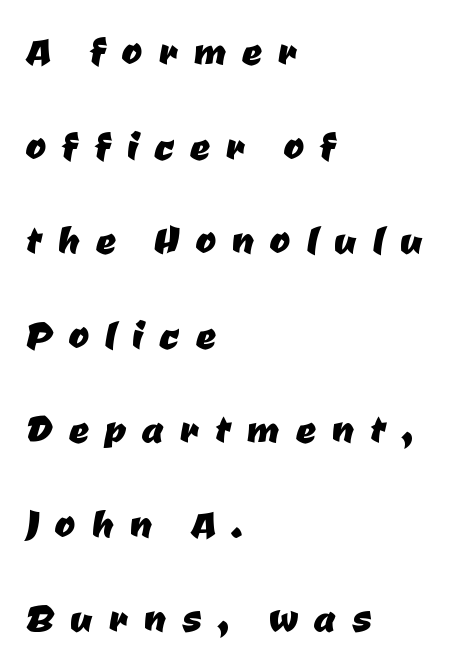
{"serif": "no", "width": "normal", "stroke_contrast": "low", "x_height": "medium", "monospaced": "no", "underline": "no", "align": "left", "line_spacing": "loose", "line_spacing_ratio": 1.93, "letter_spacing": "wide", "letter_spacing_em": 0.33, "glyph_px": 49}
